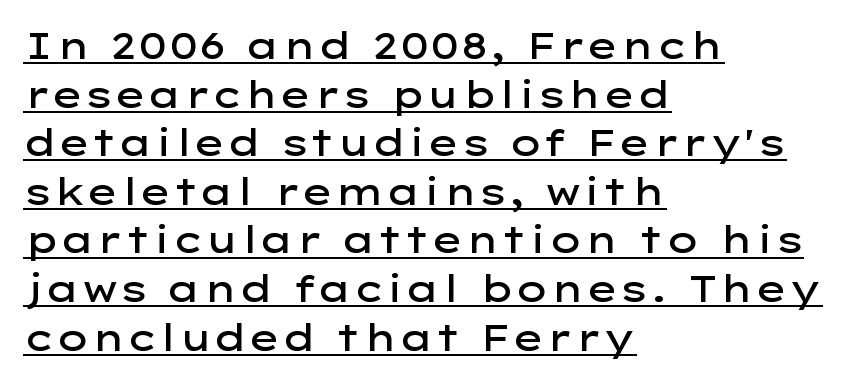
The image shows 36 px semibold, wide sans-serif type, upright; set left-aligned, normal line spacing (1.35x), normal letter spacing, underlined; low stroke contrast and a medium x-height.
